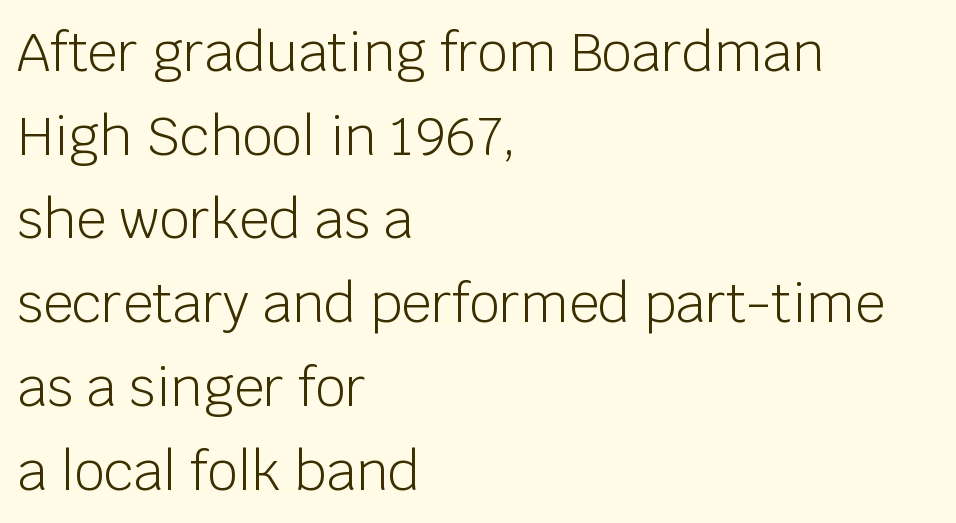
Spacing between characters is what you'd get straight out of the box. Bare-footed words on every line. The vertical gap from one line to the next is medium. Is this a fixed-width face? No — the glyphs have proportional, varying widths.
